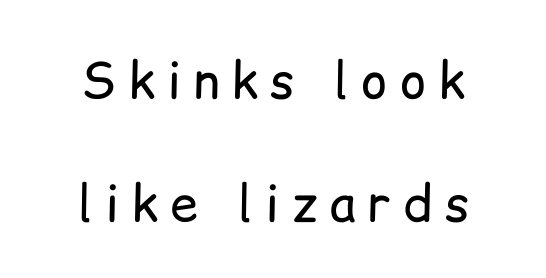
Each word looks stretched out because of the extra space between its letters. Posture: straight, roman, zero tilt. Type style note: lacks serifs. Varying glyph widths throughout — classic text-font behaviour. You could fit nearly another row in the gap between these rows.
